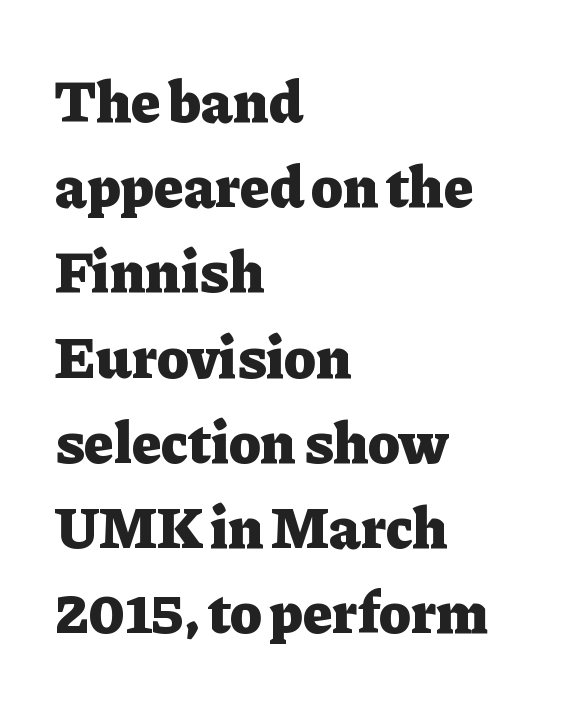
The image shows 60 px heavy serif type, upright; set left-aligned, normal line spacing (1.42x), normal letter spacing, not underlined; low stroke contrast and a medium x-height.
